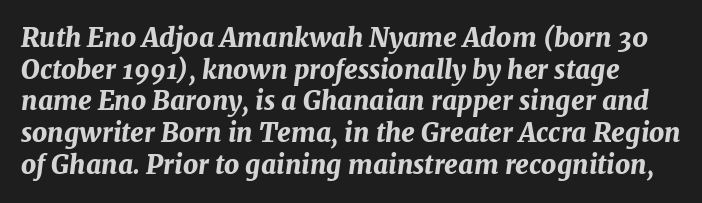
{"italic": "yes", "lean": "right", "slant_degrees": 7, "bold": "yes", "underline": "no", "line_spacing_ratio": 1.22, "letter_spacing": "normal", "letter_spacing_em": 0.0, "glyph_px": 26}
